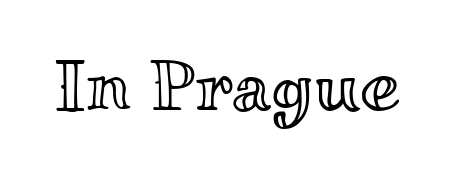
{"italic": "no", "width": "wide", "x_height": "small", "monospaced": "no", "underline": "no", "letter_spacing": "normal", "letter_spacing_em": 0.0, "glyph_px": 72}
